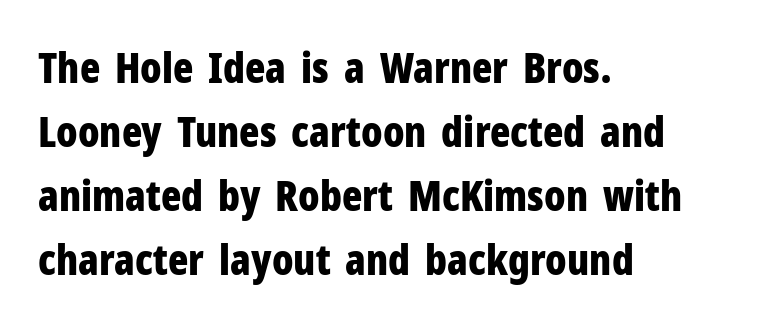
The image shows 42 px bold, condensed sans-serif type, upright; set left-aligned, normal line spacing (1.52x), normal letter spacing, not underlined; low stroke contrast and a medium x-height.
